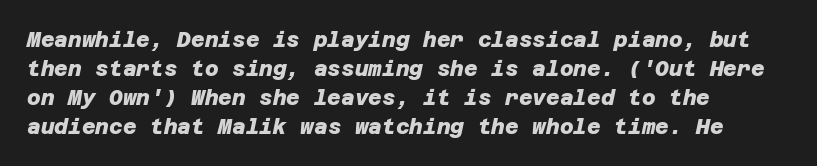
{"bold": "yes", "underline": "no", "align": "left", "line_spacing": "normal", "line_spacing_ratio": 1.38, "letter_spacing": "normal", "letter_spacing_em": 0.0, "glyph_px": 21}
